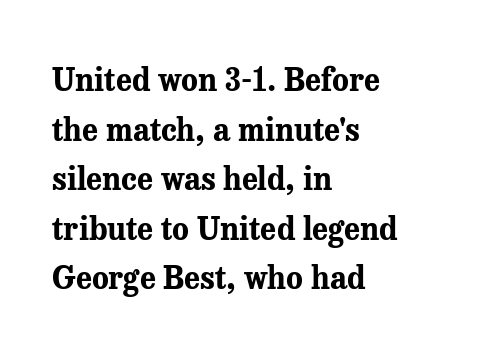
The image shows 31 px bold serif type, upright; set left-aligned, normal line spacing (1.6x), normal letter spacing, not underlined; medium stroke contrast and a medium x-height.
